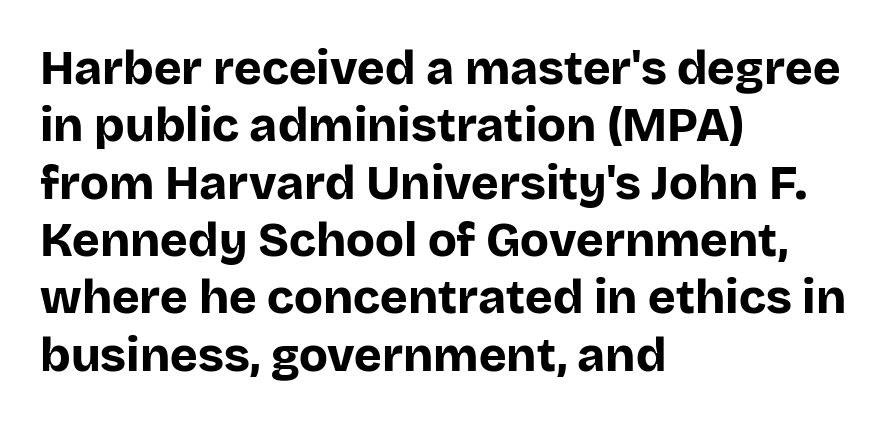
Stroke thickness is high; the sample reads as a true bold. Examine the stroke ends and you'll find no serifs. Designer's note — italics off, roman on. Letter spacing: default.
